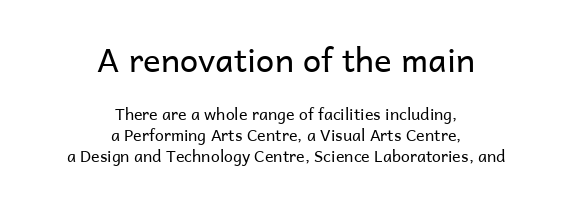
Q: Is the text bold? A: No.
Q: Is the text italic (slanted)? A: No, it is upright.
Q: Is the typeface a serif or a sans-serif typeface? A: Sans-serif.
Q: Is the text underlined? A: No.
Q: How is the paragraph aligned? A: Centered.
Q: Is the spacing between letters normal or unusually wide? A: Normal.
Q: Is the spacing between lines tight, normal or loose? A: Normal.
Q: Which block of text is set in a larger size, the first (top) or the second (bottom)? A: The first (top) one.
Q: Width (condensed, normal, or wide)? A: Normal.
Q: Stroke contrast? A: Low.
Q: x-height? A: Medium.
Q: Monospaced? A: No.
